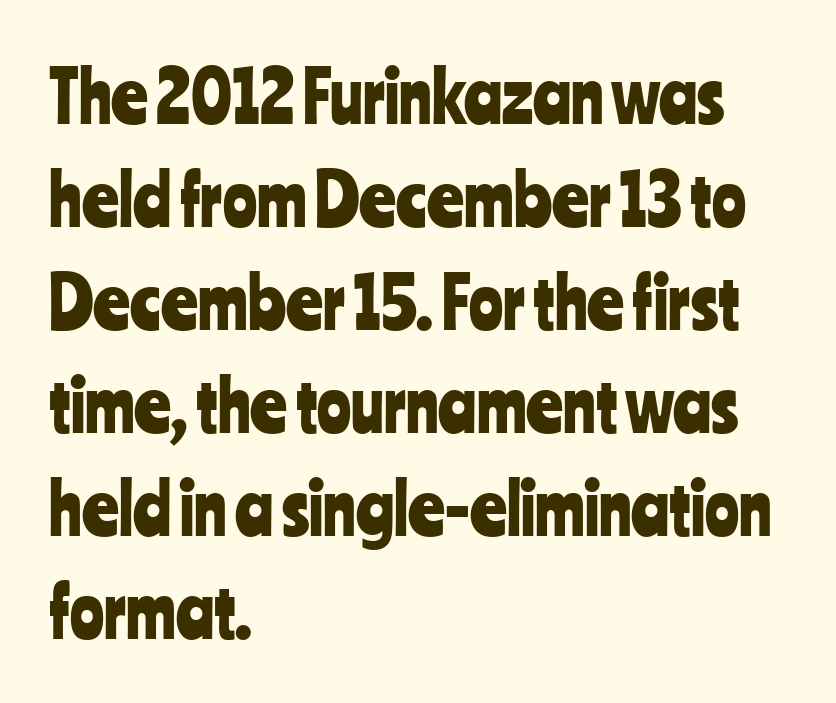
Q: Is the text italic (slanted)? A: No, it is upright.
Q: Is the typeface a serif or a sans-serif typeface? A: Sans-serif.
Q: Is the text underlined? A: No.
Q: How is the paragraph aligned? A: Left-aligned.
Q: Is the spacing between letters normal or unusually wide? A: Normal.
Q: Is the spacing between lines tight, normal or loose? A: Normal.
Q: Width (condensed, normal, or wide)? A: Condensed.
Q: Stroke contrast? A: Low.
Q: x-height? A: Medium.
Q: Monospaced? A: No.
